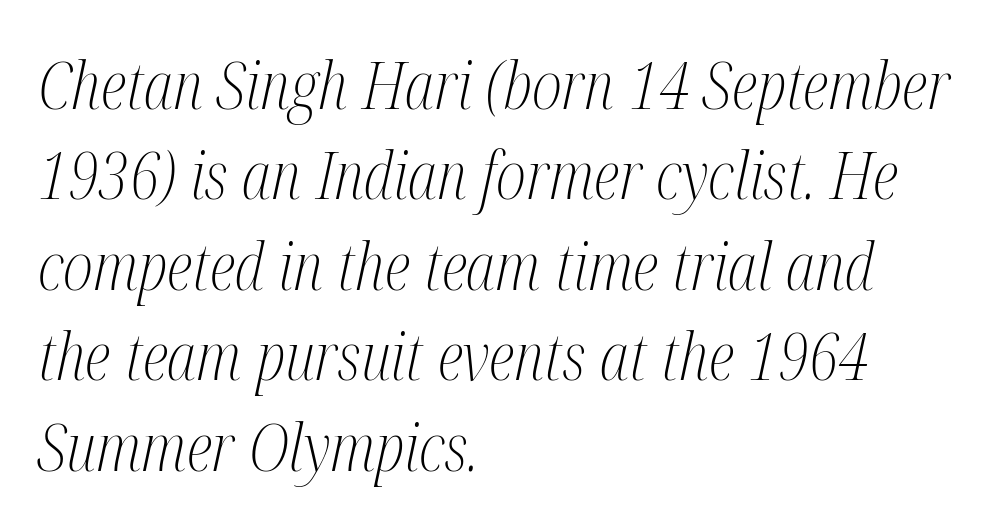
A typesetter would call this proportional, since set widths differ per character. Short note: letters normally spaced. The strip under each line holds only bare page. You can tell from the footed stems that serif type was used.
